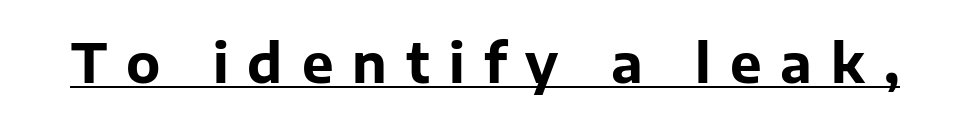
I'd call this a sans setting — the letters go barefoot. Honestly, the letter spacing is so wide it's the main thing you notice. Here the designer chose a conventional face with non-uniform glyph widths. You'd pick this weight for a headline — it's a proper bold. If you drew a line through each stem, it would be perfectly vertical. Each line of the rendering has a horizontal stroke beneath the glyphs.
